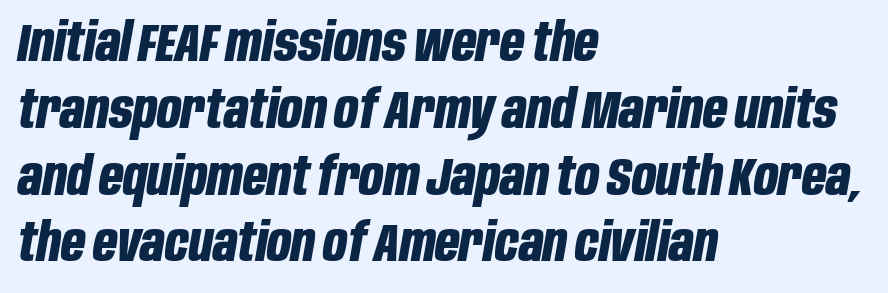
The image shows 53 px bold, condensed type, italic (leaning right); set left-aligned, normal line spacing (1.26x), normal letter spacing, not underlined; low stroke contrast and a large x-height.
